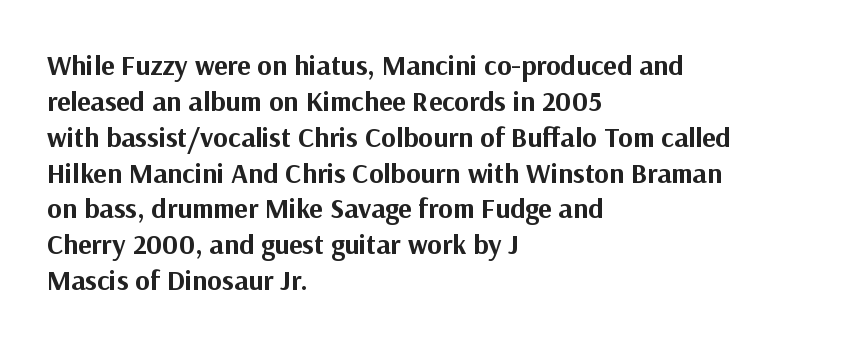
Q: Is the text bold? A: Yes.
Q: Is the text italic (slanted)? A: No, it is upright.
Q: Is the typeface a serif or a sans-serif typeface? A: Sans-serif.
Q: Is the text underlined? A: No.
Q: How is the paragraph aligned? A: Left-aligned.
Q: Is the spacing between letters normal or unusually wide? A: Normal.
Q: Is the spacing between lines tight, normal or loose? A: Normal.
Q: Width (condensed, normal, or wide)? A: Normal.
Q: Stroke contrast? A: Medium.
Q: x-height? A: Medium.
Q: Monospaced? A: No.
